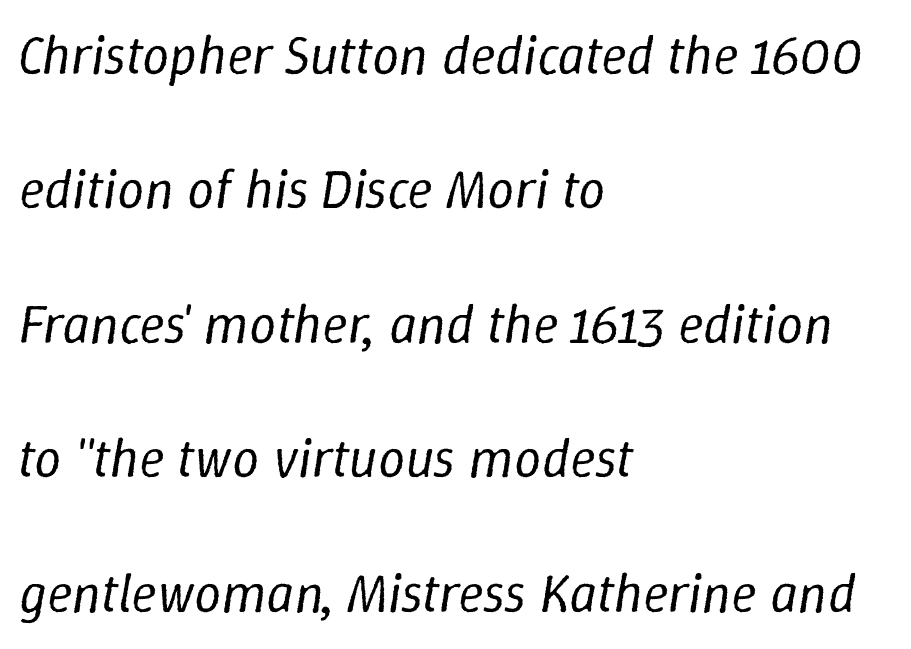
The image shows 54 px regular-weight type, italic (leaning right); set left-aligned, loose line spacing (2.49x), normal letter spacing, not underlined; low stroke contrast and a medium x-height.
